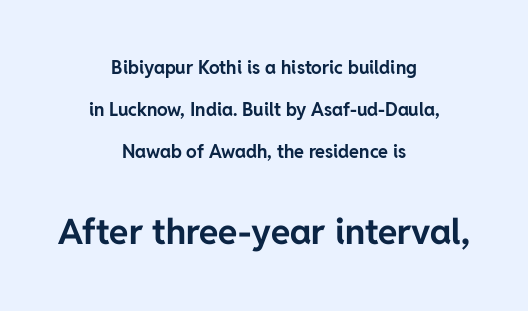
{"serif": "no", "italic": "no", "bold": "yes", "weight": "bold", "width": "normal", "stroke_contrast": "low", "x_height": "medium", "monospaced": "no", "underline": "no", "align": "center", "line_spacing": "loose", "line_spacing_ratio": 2.32, "letter_spacing": "normal", "letter_spacing_em": 0.0, "larger_block": "second", "size_ratio": 1.94, "glyph_px": 35}
